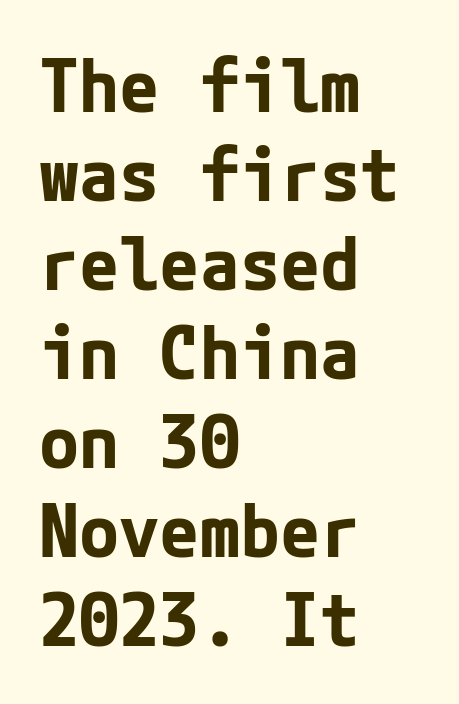
The image shows 73 px bold sans-serif type, upright; set left-aligned, line spacing 1.22x, normal letter spacing, not underlined; low stroke contrast and a medium x-height.
